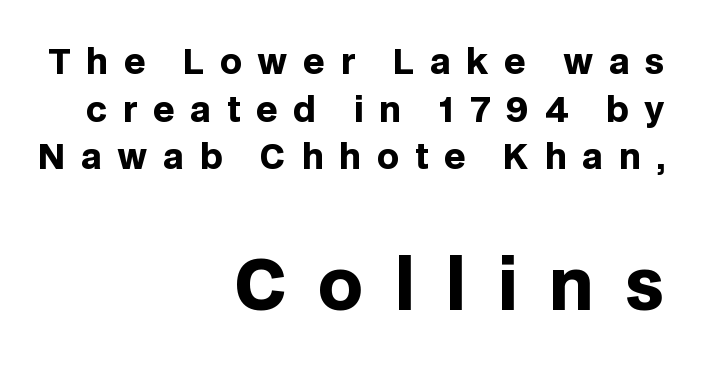
Q: Is the text bold? A: Yes.
Q: Is the text italic (slanted)? A: No, it is upright.
Q: Is the typeface a serif or a sans-serif typeface? A: Sans-serif.
Q: Is the text underlined? A: No.
Q: How is the paragraph aligned? A: Right-aligned.
Q: Is the spacing between letters normal or unusually wide? A: Unusually wide.
Q: Is the spacing between lines tight, normal or loose? A: Normal.
Q: Which block of text is set in a larger size, the first (top) or the second (bottom)? A: The second (bottom) one.
Q: Width (condensed, normal, or wide)? A: Normal.
Q: Stroke contrast? A: Low.
Q: x-height? A: Large.
Q: Monospaced? A: No.
